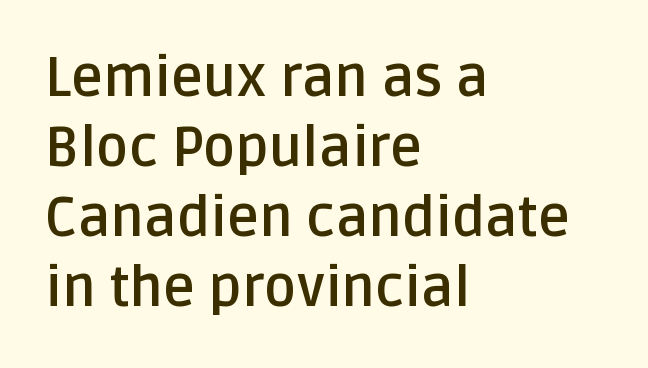
The image shows 55 px semibold sans-serif type, upright; set left-aligned, normal line spacing (1.27x), normal letter spacing, not underlined; low stroke contrast and a large x-height.
